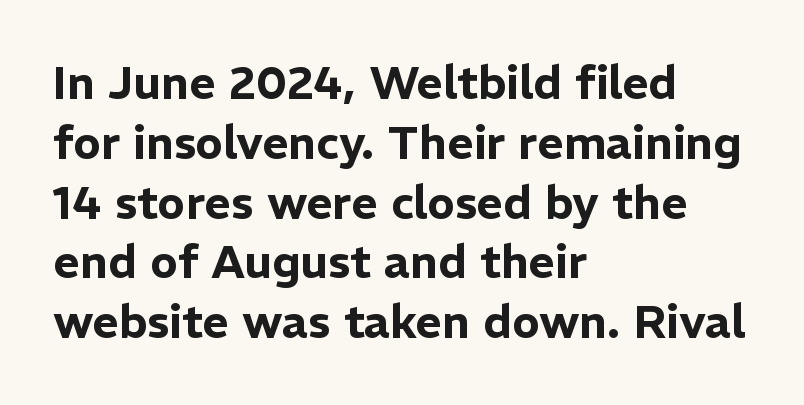
Q: Is the text italic (slanted)? A: No, it is upright.
Q: Is the typeface a serif or a sans-serif typeface? A: Sans-serif.
Q: Is the text underlined? A: No.
Q: How is the paragraph aligned? A: Left-aligned.
Q: Is the spacing between letters normal or unusually wide? A: Normal.
Q: Is the spacing between lines tight, normal or loose? A: Normal.
Q: Width (condensed, normal, or wide)? A: Normal.
Q: Stroke contrast? A: Low.
Q: x-height? A: Medium.
Q: Monospaced? A: No.
